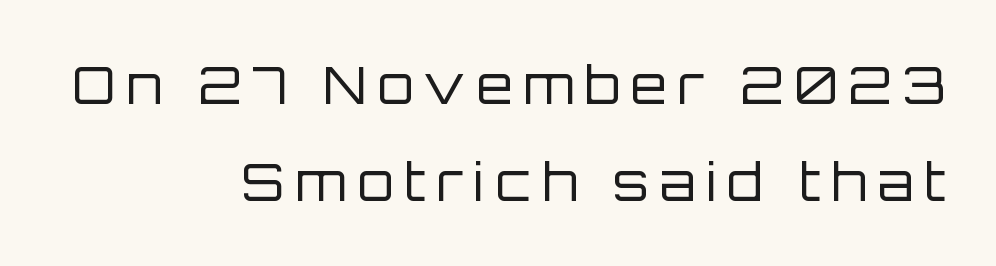
Q: Is the text bold? A: No.
Q: Is the text italic (slanted)? A: No, it is upright.
Q: Is the typeface a serif or a sans-serif typeface? A: Sans-serif.
Q: Is the text underlined? A: No.
Q: How is the paragraph aligned? A: Right-aligned.
Q: Is the spacing between letters normal or unusually wide? A: Unusually wide.
Q: Width (condensed, normal, or wide)? A: Normal.
Q: Stroke contrast? A: Low.
Q: x-height? A: Large.
Q: Monospaced? A: No.
